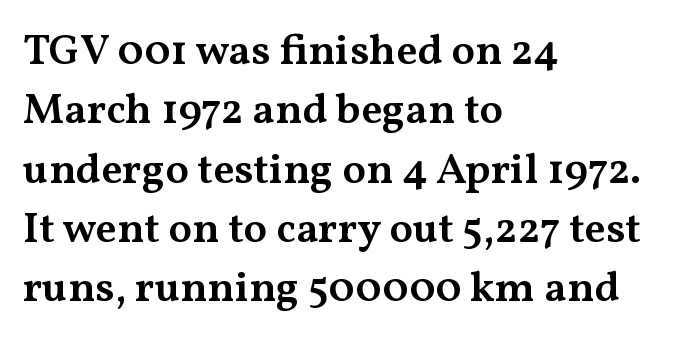
The image shows 43 px semibold, wide serif type, upright; set left-aligned, normal line spacing (1.38x), normal letter spacing, not underlined; medium stroke contrast and a medium x-height.
